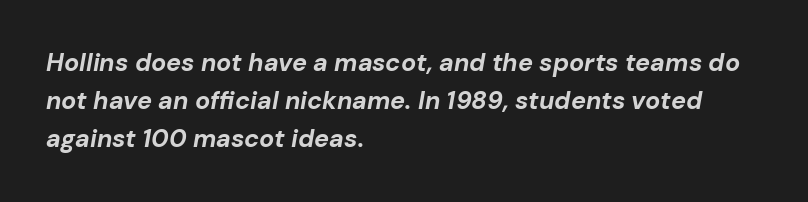
Q: Is the text bold? A: Yes.
Q: Is the text italic (slanted)? A: Yes, it leans right by about 10 degrees.
Q: Is the text underlined? A: No.
Q: How is the paragraph aligned? A: Left-aligned.
Q: Is the spacing between letters normal or unusually wide? A: Normal.
Q: Is the spacing between lines tight, normal or loose? A: Normal.
